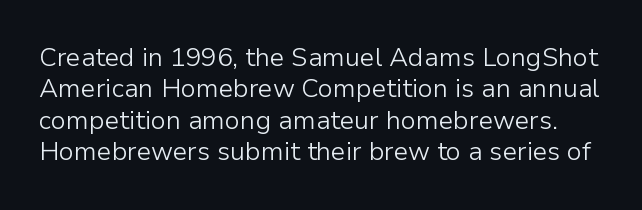
Q: Is the text bold? A: No.
Q: Is the text italic (slanted)? A: No, it is upright.
Q: Is the text underlined? A: No.
Q: Is the spacing between letters normal or unusually wide? A: Normal.
